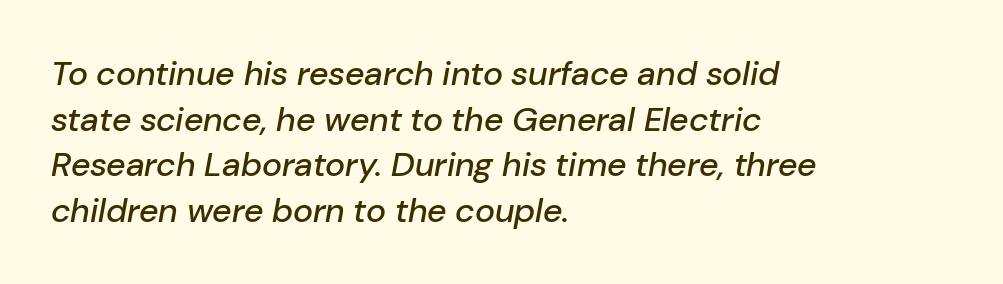
The image shows 34 px text type, italic (leaning right); set left-aligned, normal line spacing (1.34x), normal letter spacing, not underlined; low stroke contrast and a medium x-height.
